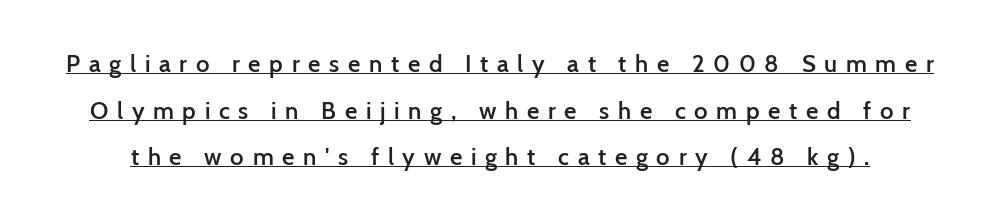
Q: Is the text bold? A: Semi-bold.
Q: Is the text italic (slanted)? A: No, it is upright.
Q: Is the text underlined? A: Yes.
Q: Is the spacing between letters normal or unusually wide? A: Unusually wide.
Q: Is the spacing between lines tight, normal or loose? A: Loose.
